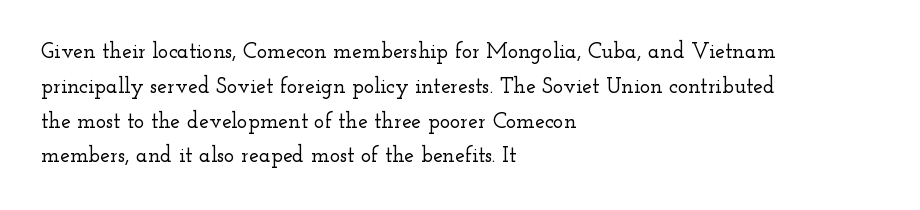
The letters stand straight up with perfectly vertical stems. The strip under each line holds only bare page. Each new line begins a customary step beneath the previous one. Inter-character spacing is left at the font's built-in metrics. The paragraph shown leans on its left margin.
